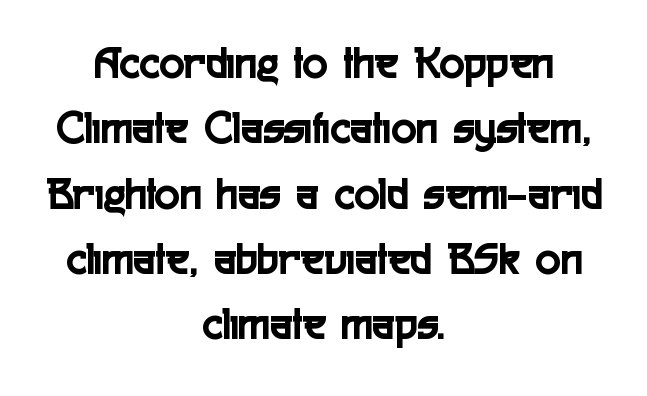
{"serif": "no", "italic": "no", "width": "condensed", "x_height": "medium", "monospaced": "no", "underline": "no", "align": "center", "line_spacing": "normal", "line_spacing_ratio": 1.39, "letter_spacing": "normal", "letter_spacing_em": 0.0, "glyph_px": 47}
